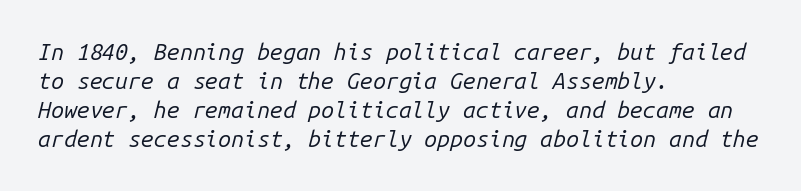
{"italic": "yes", "lean": "right", "slant_degrees": 14, "bold": "no", "underline": "no", "align": "left", "line_spacing": "normal", "line_spacing_ratio": 1.26, "letter_spacing": "normal", "letter_spacing_em": 0.0, "glyph_px": 23}
